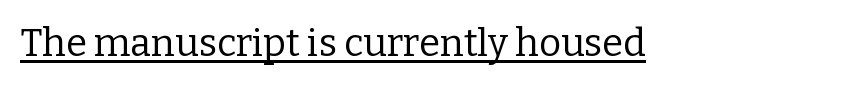
The image shows 38 px regular-weight serif type, upright; set normal letter spacing, underlined; low stroke contrast and a medium x-height.
